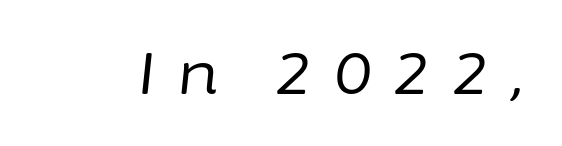
There is plenty of visible air inserted between adjacent glyphs. Is the type slanted? Yes — the strokes lean at a clear angle. Weight class: somewhere from thin through regular. Plain, unruled lines of type. The passage shown is typed in a proportional face where columns would drift.
